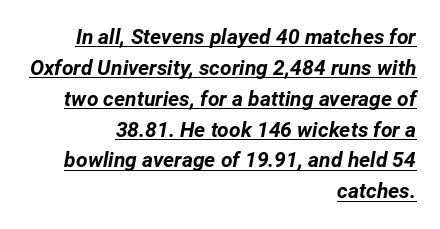
If you measured baseline to baseline, you'd find a middling distance. The typesetting leans heavy: a genuine bold. The letters are slanted; this is an italic face. Glyph-to-glyph distance matches everyday printed text. Glance below the letters and you will spot a drawn line.
